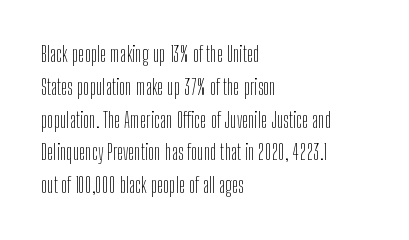
The image shows 21 px text type, upright; set left-aligned, normal line spacing (1.56x), normal letter spacing, not underlined.
